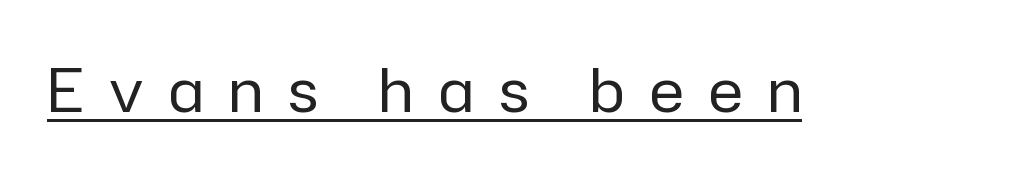
Q: Is the text bold? A: No.
Q: Is the text italic (slanted)? A: No, it is upright.
Q: Is the typeface a serif or a sans-serif typeface? A: Sans-serif.
Q: Is the text underlined? A: Yes.
Q: Is the spacing between letters normal or unusually wide? A: Unusually wide.
Q: Width (condensed, normal, or wide)? A: Normal.
Q: Stroke contrast? A: Low.
Q: x-height? A: Medium.
Q: Monospaced? A: No.
